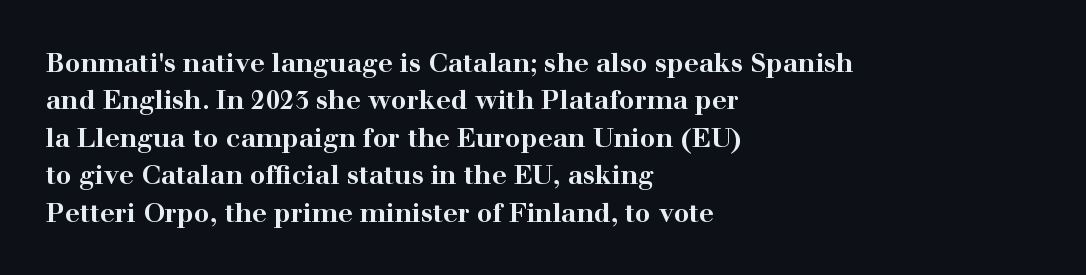
When letters stand straight like this, we call the style roman or upright. A clean baseline with only descenders dipping below it. Horizontally, the lines are justified to the leading edge only. Is there much room between lines? A standard amount, neither cramped nor airy.
